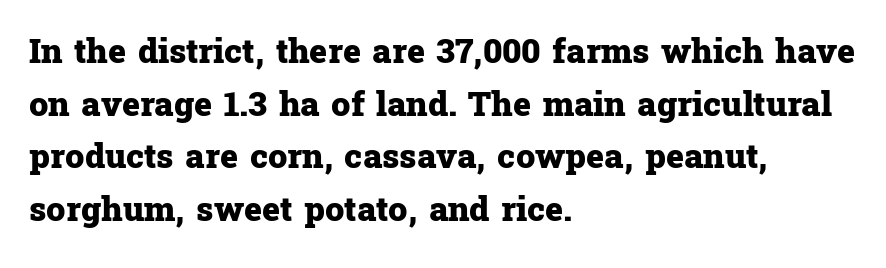
Q: Is the text bold? A: Yes.
Q: Is the text italic (slanted)? A: No, it is upright.
Q: Is the typeface a serif or a sans-serif typeface? A: Serif.
Q: Is the text underlined? A: No.
Q: How is the paragraph aligned? A: Left-aligned.
Q: Is the spacing between letters normal or unusually wide? A: Normal.
Q: Is the spacing between lines tight, normal or loose? A: Normal.
Q: Width (condensed, normal, or wide)? A: Normal.
Q: Stroke contrast? A: Low.
Q: x-height? A: Medium.
Q: Monospaced? A: No.
